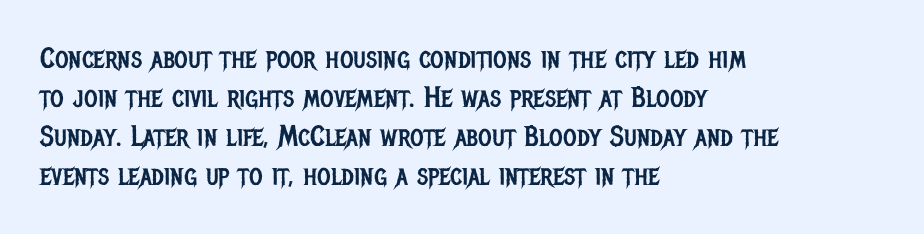
The image shows 29 px regular-weight, condensed sans-serif type, upright; set left-aligned, normal line spacing (1.34x), normal letter spacing, not underlined; low stroke contrast and a large x-height.
